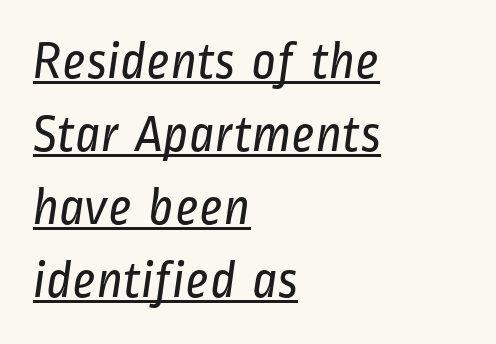
The image shows 53 px regular-weight, condensed sans-serif type; set left-aligned, normal line spacing (1.38x), normal letter spacing, underlined; low stroke contrast and a medium x-height.
